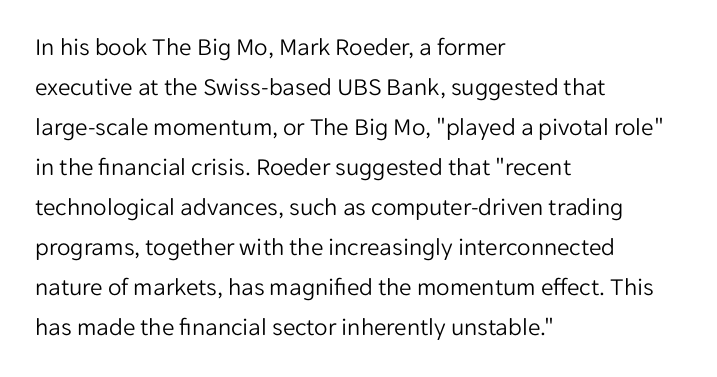
The area under the type is left untouched. A typesetter would mark this as roman, not italic. What's the leading like? Ordinary, nothing unusual. A typesetter would call this zero additional tracking. Which margin do the lines hug? The left one — the right edge is uneven. The cut favours lightness, reaching ordinary text weight at its darkest.
